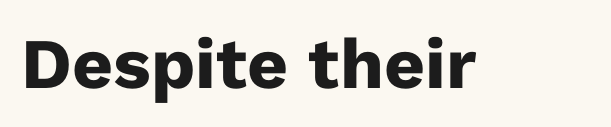
Q: Is the text bold? A: Yes.
Q: Is the text italic (slanted)? A: No, it is upright.
Q: Is the typeface a serif or a sans-serif typeface? A: Sans-serif.
Q: Is the text underlined? A: No.
Q: Is the spacing between letters normal or unusually wide? A: Normal.
Q: Width (condensed, normal, or wide)? A: Normal.
Q: Stroke contrast? A: Low.
Q: x-height? A: Medium.
Q: Monospaced? A: No.
